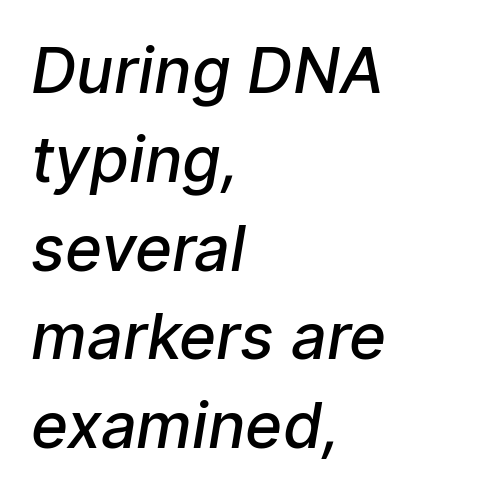
The line-height multiplier appears to be the usual default. Here the designer chose a conventional face with non-uniform glyph widths. Set as a demibold, roughly 600 on the weight scale. Alignment: flush left.
